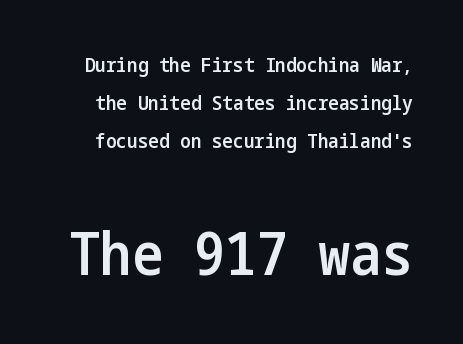
This sample uses plain, unmodified letter spacing. The block sitting lower on the canvas is the one with enlarged characters. The space beneath each line is pristine and unruled. Posture: straight, roman, zero tilt.
